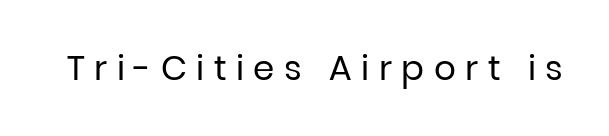
Q: Is the text bold? A: No.
Q: Is the text italic (slanted)? A: No, it is upright.
Q: Is the typeface a serif or a sans-serif typeface? A: Sans-serif.
Q: Is the text underlined? A: No.
Q: Is the spacing between letters normal or unusually wide? A: Unusually wide.
Q: Width (condensed, normal, or wide)? A: Normal.
Q: Stroke contrast? A: Low.
Q: x-height? A: Medium.
Q: Monospaced? A: No.
